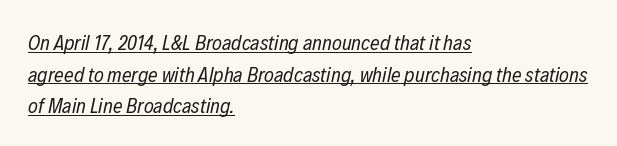
These lines sit exactly where default settings would place them. The rendering keeps characters at their native spacing. These glyphs show unthickened strokes, regular width or finer. The passage shown leans; its letterforms are oblique.
